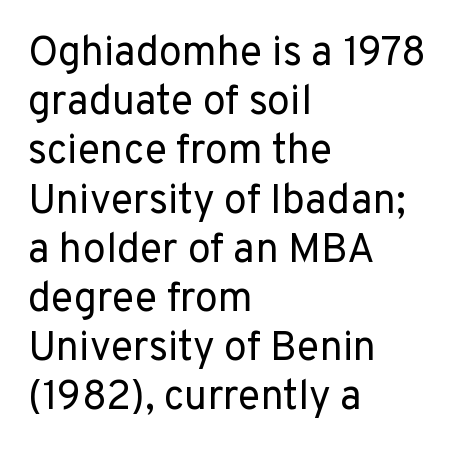
The image shows 41 px regular-weight sans-serif type, upright; set left-aligned, line spacing 1.2x, normal letter spacing, not underlined; low stroke contrast and a medium x-height.
